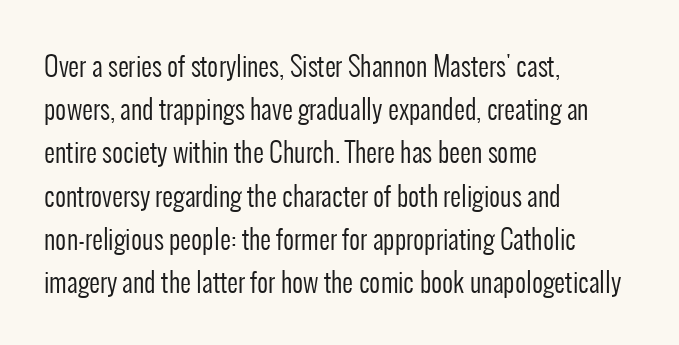
{"italic": "no", "bold": "no", "underline": "no", "align": "left", "line_spacing": "normal", "line_spacing_ratio": 1.6, "letter_spacing": "normal", "letter_spacing_em": 0.0, "glyph_px": 27}
